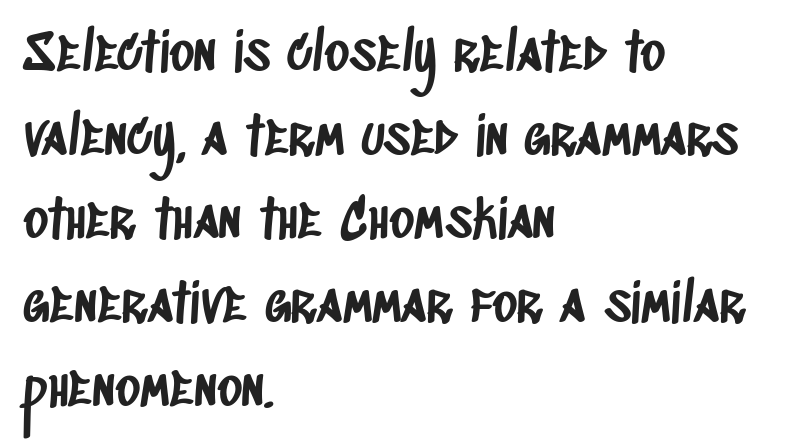
Q: Is the typeface a serif or a sans-serif typeface? A: Sans-serif.
Q: Is the text underlined? A: No.
Q: How is the paragraph aligned? A: Left-aligned.
Q: Is the spacing between letters normal or unusually wide? A: Normal.
Q: Is the spacing between lines tight, normal or loose? A: Normal.
Q: Width (condensed, normal, or wide)? A: Condensed.
Q: Stroke contrast? A: Low.
Q: x-height? A: Large.
Q: Monospaced? A: No.
